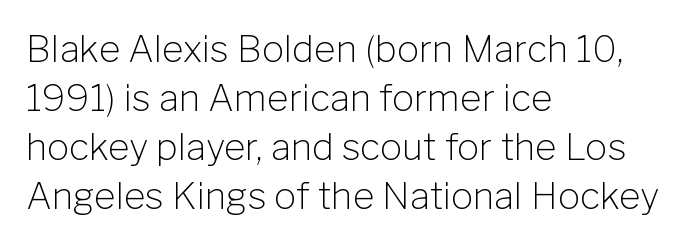
Each letter keeps its own natural width here, so spacing adapts to shape. Tracking here is standard; glyphs follow each other at the usual distance. Is the stroke heavy? The answer is a plain regular-or-lighter. Notice how the passage keeps a crisp vertical edge on the left only. How would I describe the line gaps? Plain and ordinary. Nope, no serifs anywhere on these letters.
